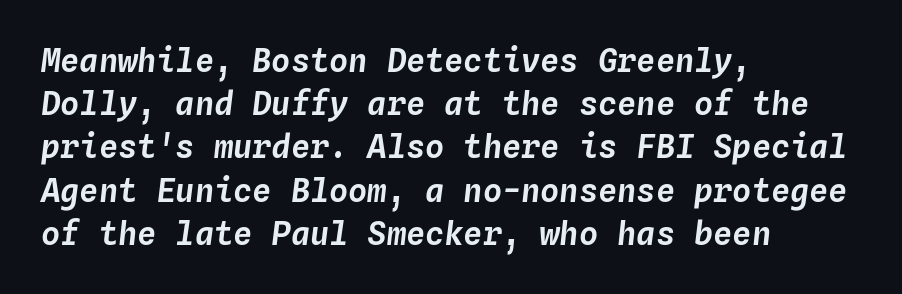
Q: Is the text italic (slanted)? A: Yes, it leans right by about 4 degrees.
Q: Is the text underlined? A: No.
Q: How is the paragraph aligned? A: Left-aligned.
Q: Is the spacing between letters normal or unusually wide? A: Normal.
Q: Is the spacing between lines tight, normal or loose? A: Normal.
Q: Width (condensed, normal, or wide)? A: Normal.
Q: Stroke contrast? A: Low.
Q: x-height? A: Medium.
Q: Monospaced? A: Yes.
